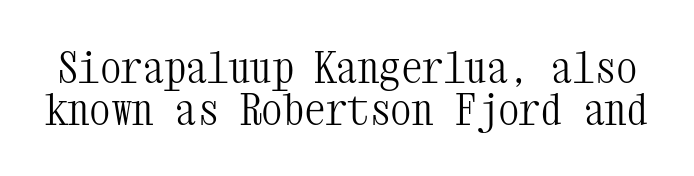
Q: Is the text bold? A: No.
Q: Is the text italic (slanted)? A: No, it is upright.
Q: Is the typeface a serif or a sans-serif typeface? A: Serif.
Q: Is the text underlined? A: No.
Q: Is the spacing between letters normal or unusually wide? A: Normal.
Q: Is the spacing between lines tight, normal or loose? A: Tight.
Q: Width (condensed, normal, or wide)? A: Condensed.
Q: Stroke contrast? A: Medium.
Q: x-height? A: Medium.
Q: Monospaced? A: Yes.
